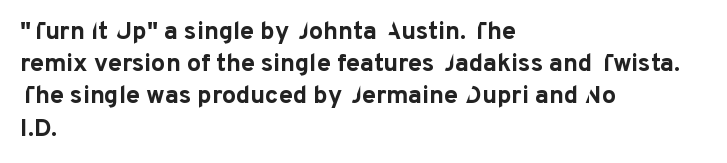
Q: Is the text bold? A: Yes.
Q: Is the text italic (slanted)? A: No, it is upright.
Q: Is the text underlined? A: No.
Q: How is the paragraph aligned? A: Left-aligned.
Q: Is the spacing between letters normal or unusually wide? A: Normal.
Q: Is the spacing between lines tight, normal or loose? A: Normal.
